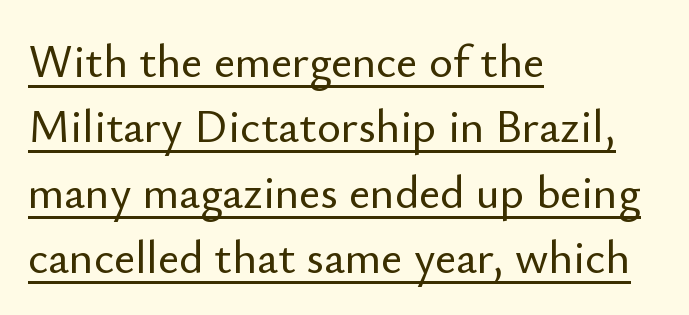
The image shows 46 px sans-serif type, upright; set left-aligned, normal line spacing (1.42x), normal letter spacing, underlined; low stroke contrast and a small x-height.
